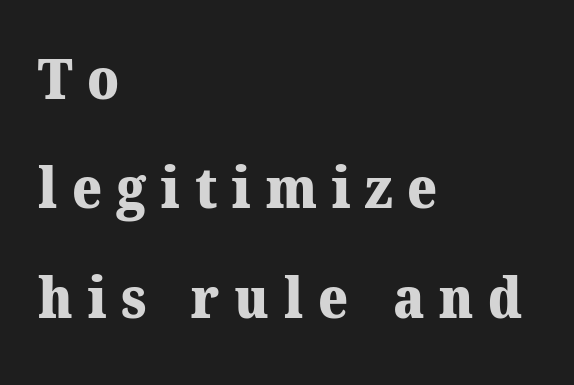
{"serif": "yes", "bold": "yes", "weight": "heavy", "width": "normal", "stroke_contrast": "medium", "x_height": "medium", "monospaced": "no", "underline": "no", "align": "left", "line_spacing": "loose", "line_spacing_ratio": 1.92, "letter_spacing": "wide", "letter_spacing_em": 0.26, "glyph_px": 57}
